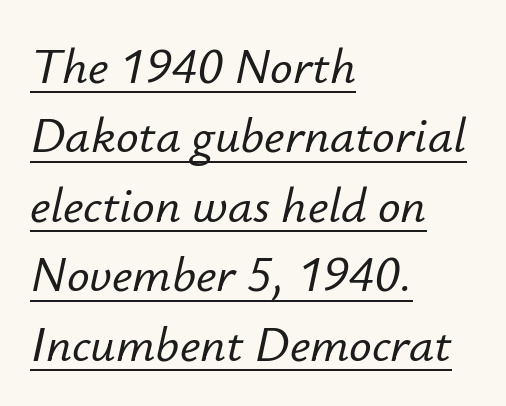
Between one letter and the next there's only the usual sliver of space. The passage is arranged the way most books set body copy — flush left. Proportional: the letters do not fall into vertical columns. Italic? Definitely — the glyphs are oblique. One glance says typical: line gaps are just what's usual. Honestly, the underline is the first thing you notice here.
